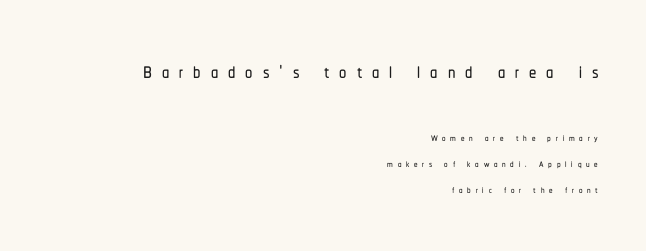
{"serif": "no", "italic": "no", "width": "condensed", "stroke_contrast": "low", "x_height": "medium", "monospaced": "no", "underline": "no", "align": "right", "line_spacing_ratio": 1.88, "letter_spacing": "wide", "letter_spacing_em": 0.34, "larger_block": "first", "size_ratio": 2.07, "glyph_px": 29}
